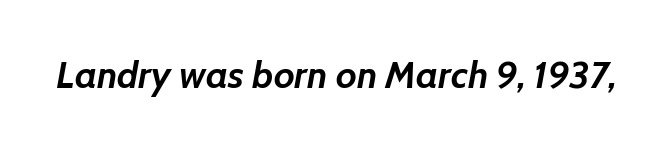
{"italic": "yes", "lean": "right", "slant_degrees": 7, "bold": "yes", "weight": "semibold", "width": "normal", "stroke_contrast": "low", "x_height": "medium", "monospaced": "no", "underline": "no", "letter_spacing": "normal", "letter_spacing_em": 0.0, "glyph_px": 38}
